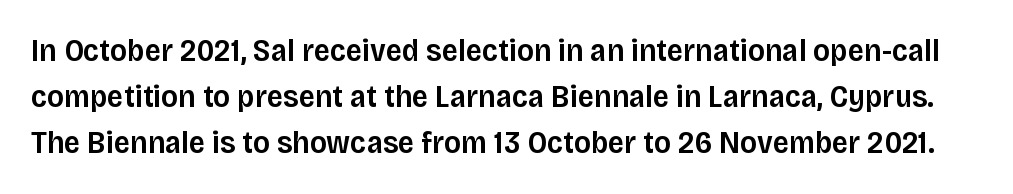
The image shows 32 px semibold sans-serif type, upright; set normal line spacing (1.44x), normal letter spacing, not underlined; low stroke contrast and a large x-height.
